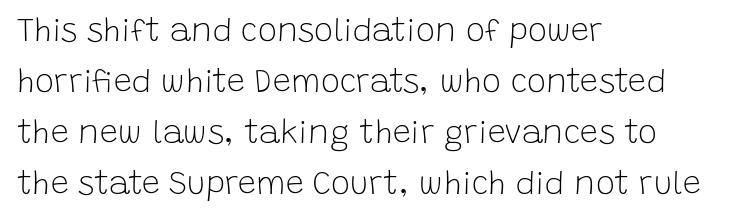
Every character sits straight up, as roman type does. Varying glyph widths throughout — classic text-font behaviour. No heavy texture on the line: the type isn't bold. Short note: letters normally spaced. What kind of face is this? One without serifs — a sans.
